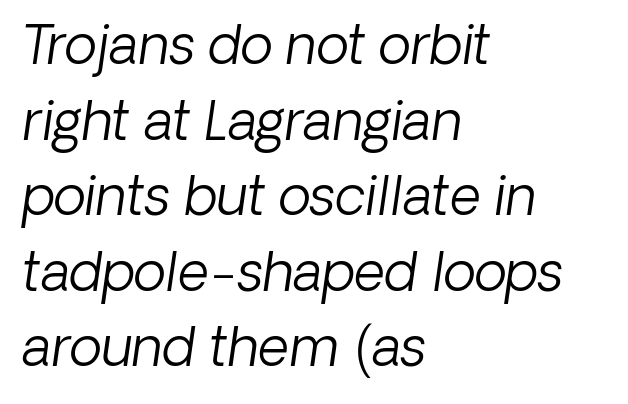
Heft: none added — not bold. Leading: standard. Observe the absence of serifs on each vertical stroke in this sample. Glyph-to-glyph distance matches everyday printed text. You could not count columns in this text — the font is proportionally spaced.
